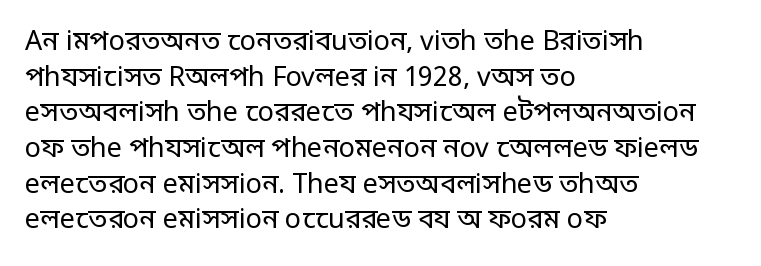
The image shows 27 px text type, upright; set left-aligned, normal line spacing (1.32x), normal letter spacing, not underlined.
